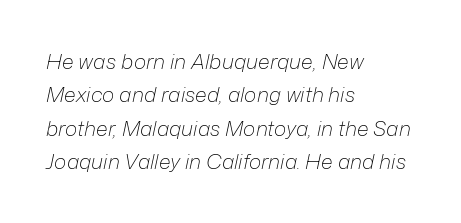
Q: Is the text bold? A: No.
Q: Is the text italic (slanted)? A: Yes, it leans right by about 12 degrees.
Q: Is the text underlined? A: No.
Q: How is the paragraph aligned? A: Left-aligned.
Q: Is the spacing between letters normal or unusually wide? A: Normal.
Q: Is the spacing between lines tight, normal or loose? A: Normal.
